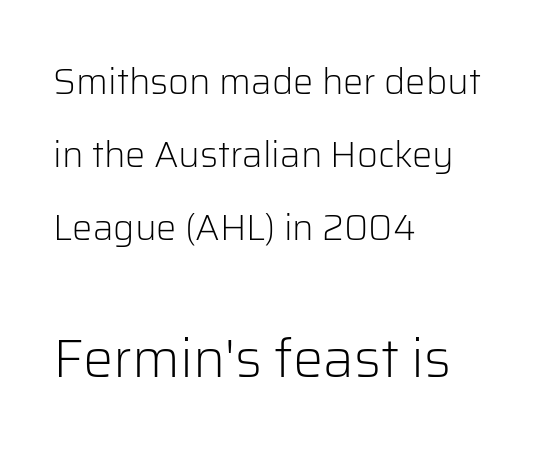
It's the straight-up-and-down kind of type. Weight: regular or lighter. Decoration check: the copy has no underline. Notice how the passage keeps a crisp vertical edge on the left only.
